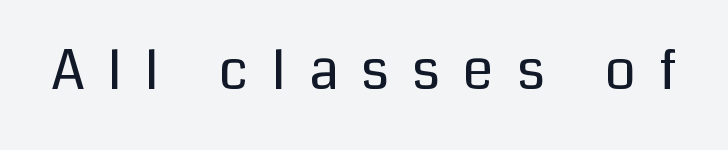
The image shows 55 px regular-weight sans-serif type, upright; set unusually wide letter spacing (+0.42 em), not underlined; low stroke contrast and a medium x-height.
